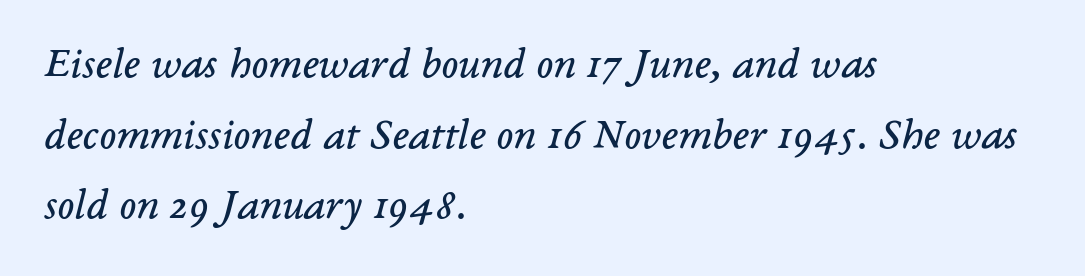
{"serif": "yes", "italic": "yes", "lean": "right", "slant_degrees": 14, "bold": "no", "weight": "regular", "width": "normal", "stroke_contrast": "low", "x_height": "medium", "monospaced": "no", "underline": "no", "align": "left", "line_spacing": "normal", "line_spacing_ratio": 1.57, "letter_spacing": "normal", "letter_spacing_em": 0.0, "glyph_px": 45}
